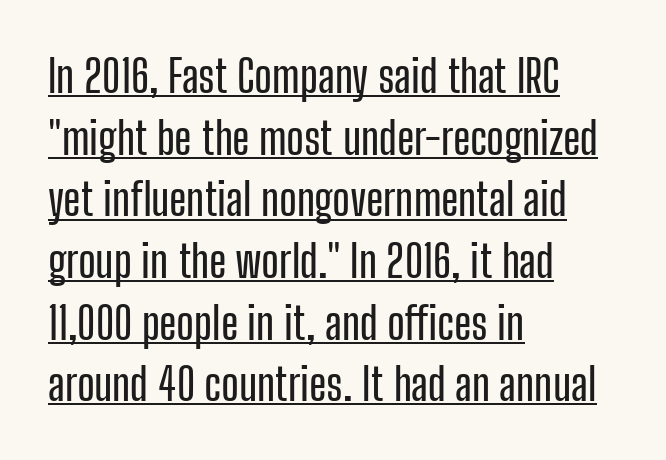
The image shows 45 px condensed sans-serif type, upright; set left-aligned, normal line spacing (1.37x), normal letter spacing, underlined; low stroke contrast and a medium x-height.
